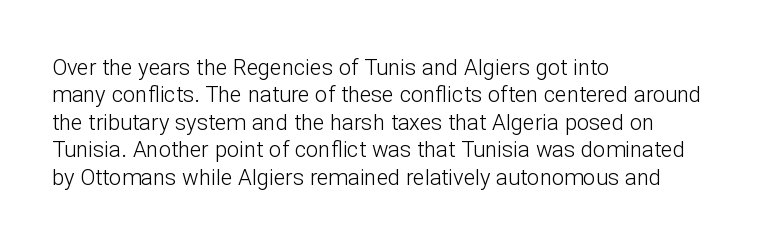
{"italic": "no", "bold": "no", "underline": "no", "align": "left", "line_spacing": "normal", "line_spacing_ratio": 1.25, "letter_spacing": "normal", "letter_spacing_em": 0.0, "glyph_px": 22}
